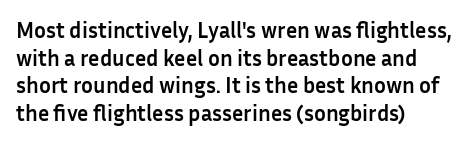
Q: Is the text bold? A: Yes.
Q: Is the text italic (slanted)? A: No, it is upright.
Q: Is the text underlined? A: No.
Q: How is the paragraph aligned? A: Left-aligned.
Q: Is the spacing between letters normal or unusually wide? A: Normal.
Q: Is the spacing between lines tight, normal or loose? A: Normal.
